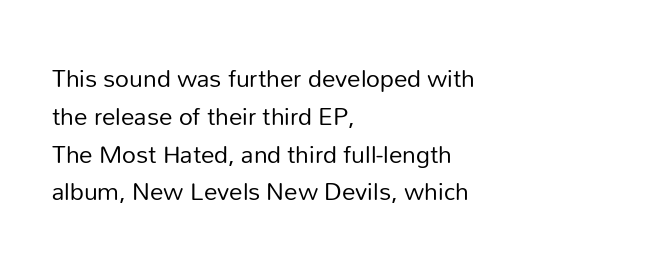
Short note: letters normally spaced. These lines are set flush left with a ragged right edge. The passage shown is not bold in any degree. Rows of type keep a routine distance in the vertical direction. This is the regular roman posture of the typeface.
